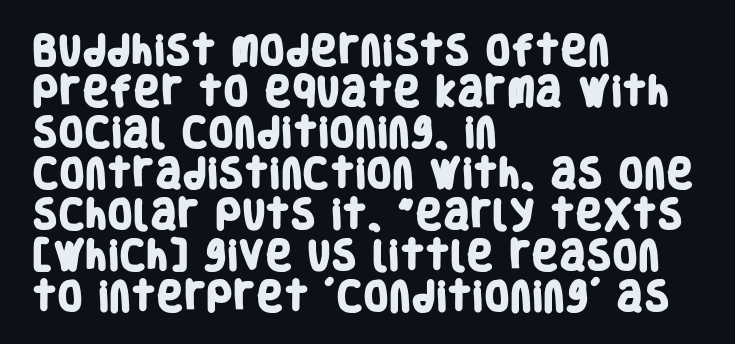
{"serif": "no", "bold": "yes", "weight": "heavy", "width": "condensed", "stroke_contrast": "low", "x_height": "large", "monospaced": "no", "underline": "no", "align": "left", "line_spacing_ratio": 1.24, "letter_spacing": "normal", "letter_spacing_em": 0.0, "glyph_px": 33}
